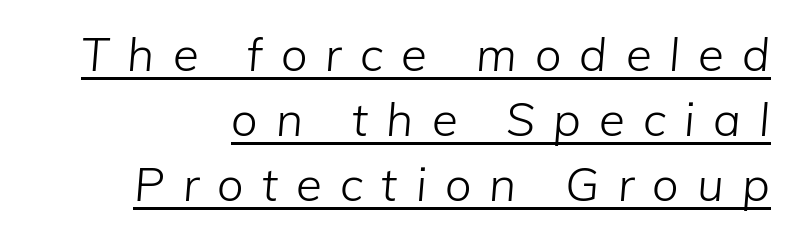
The image shows 47 px light type, italic (leaning right); set right-aligned, normal line spacing (1.38x), unusually wide letter spacing (+0.39 em), underlined; low stroke contrast and a medium x-height.
